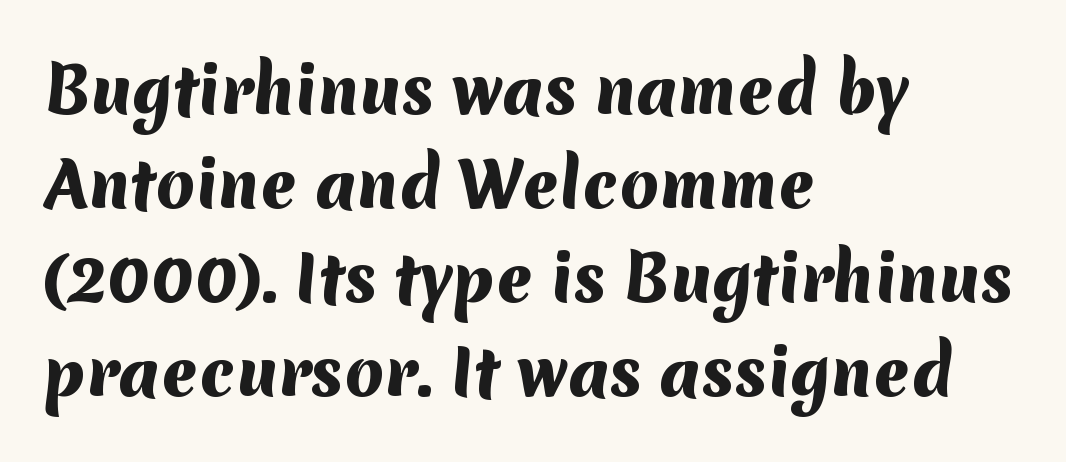
Q: Is the text bold? A: Yes.
Q: Is the typeface a serif or a sans-serif typeface? A: Sans-serif.
Q: Is the text underlined? A: No.
Q: How is the paragraph aligned? A: Left-aligned.
Q: Is the spacing between letters normal or unusually wide? A: Normal.
Q: Is the spacing between lines tight, normal or loose? A: Normal.
Q: Width (condensed, normal, or wide)? A: Normal.
Q: Stroke contrast? A: Medium.
Q: x-height? A: Medium.
Q: Monospaced? A: No.
